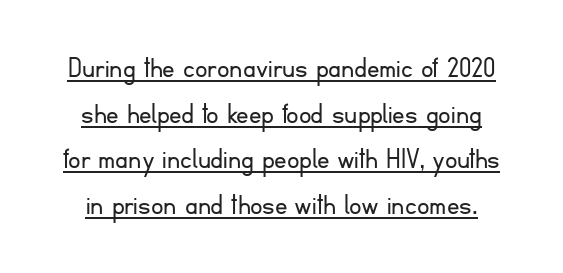
{"serif": "no", "italic": "no", "bold": "no", "weight": "light", "width": "normal", "stroke_contrast": "low", "x_height": "small", "monospaced": "no", "underline": "yes", "line_spacing": "normal", "line_spacing_ratio": 1.47, "letter_spacing": "normal", "letter_spacing_em": 0.0, "glyph_px": 31}
